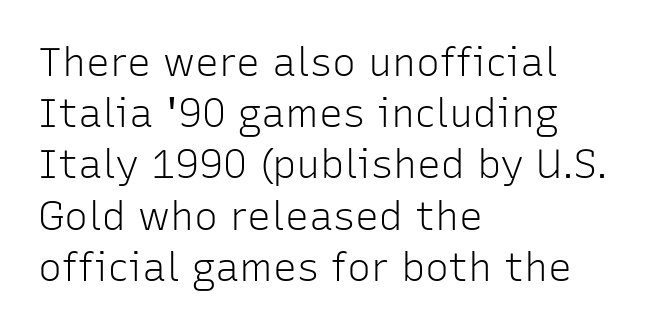
Q: Is the text bold? A: No.
Q: Is the text italic (slanted)? A: No, it is upright.
Q: Is the typeface a serif or a sans-serif typeface? A: Sans-serif.
Q: Is the text underlined? A: No.
Q: How is the paragraph aligned? A: Left-aligned.
Q: Is the spacing between letters normal or unusually wide? A: Normal.
Q: Is the spacing between lines tight, normal or loose? A: Normal.
Q: Width (condensed, normal, or wide)? A: Normal.
Q: Stroke contrast? A: Low.
Q: x-height? A: Medium.
Q: Monospaced? A: No.
